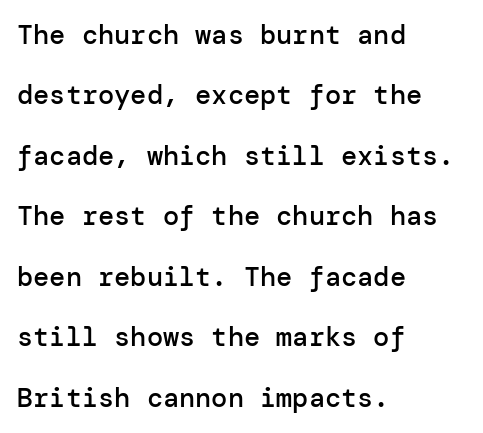
The image shows 27 px text type, upright; set left-aligned, loose line spacing (2.24x), normal letter spacing, not underlined.
